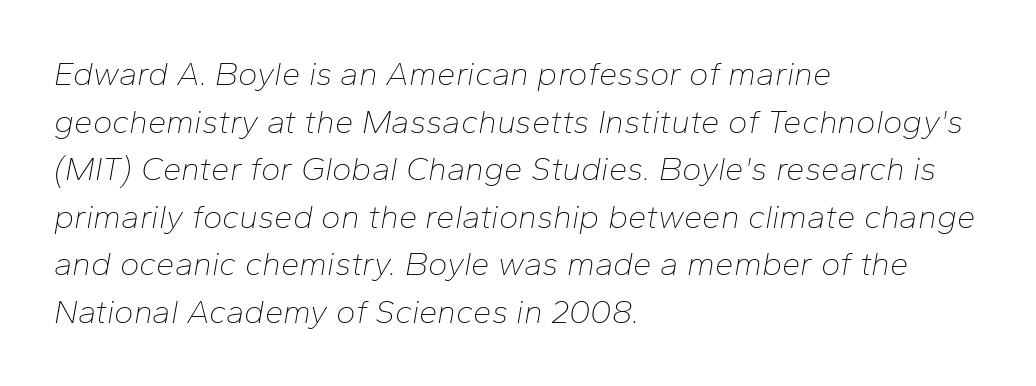
{"italic": "yes", "lean": "right", "slant_degrees": 10, "bold": "no", "weight": "thin", "width": "normal", "stroke_contrast": "low", "x_height": "medium", "monospaced": "no", "underline": "no", "align": "left", "line_spacing": "normal", "line_spacing_ratio": 1.44, "letter_spacing": "normal", "letter_spacing_em": 0.0, "glyph_px": 33}
